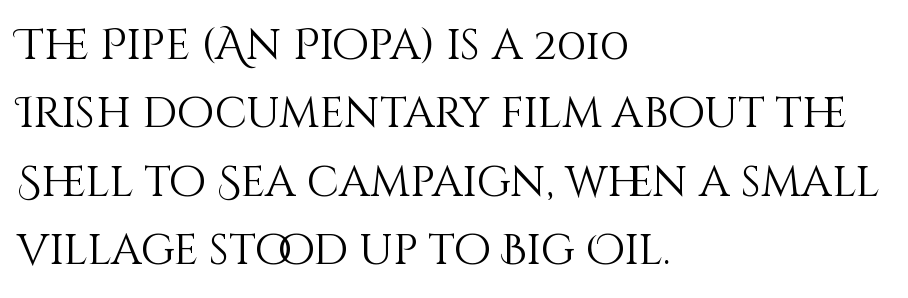
{"italic": "no", "bold": "no", "weight": "light", "width": "normal", "stroke_contrast": "medium", "x_height": "large", "monospaced": "no", "underline": "no", "align": "left", "line_spacing": "normal", "line_spacing_ratio": 1.59, "letter_spacing": "normal", "letter_spacing_em": 0.0, "glyph_px": 43}
